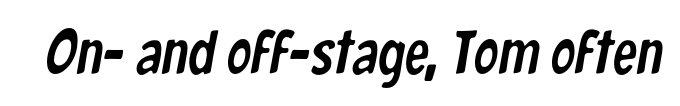
This rendering leaves character spacing at its baseline value. Proportional: the letters do not fall into vertical columns. Classification — sans serif. Words float on clear page, feet unadorned.
